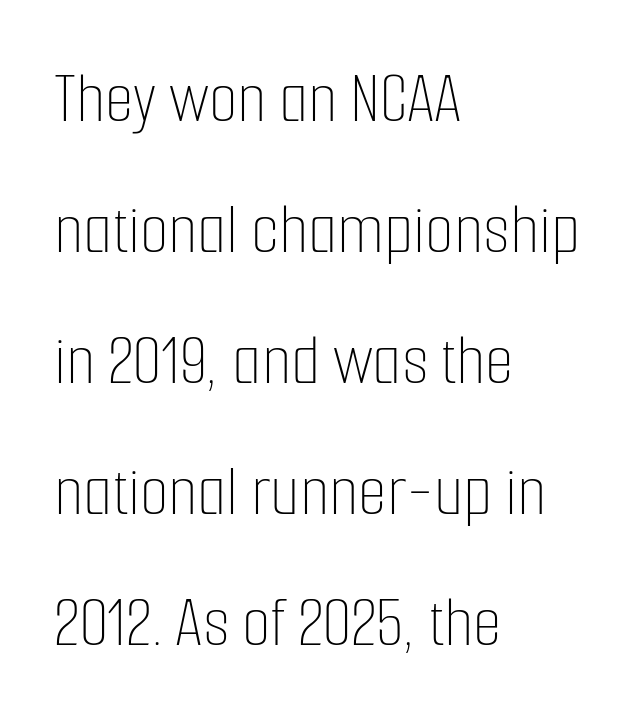
Decoration check: the copy has no underline. Compared with typical body copy, the letter spacing here is the same. Proportional: the letters do not fall into vertical columns. Quick note: not italic, upright. Stroke thickness stays within the range of a standard reading face or lighter. Line starts are locked; line ends wander.
